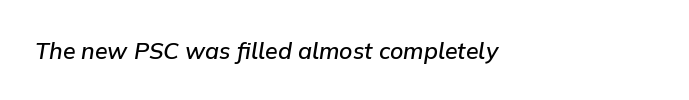
No extra tracking has been applied to these lines. Line starts are locked; line ends wander. The font is running at a semibold setting, under full bold. The glyphs look as if they've been sheared to an angle. A bare baseline throughout the passage.
